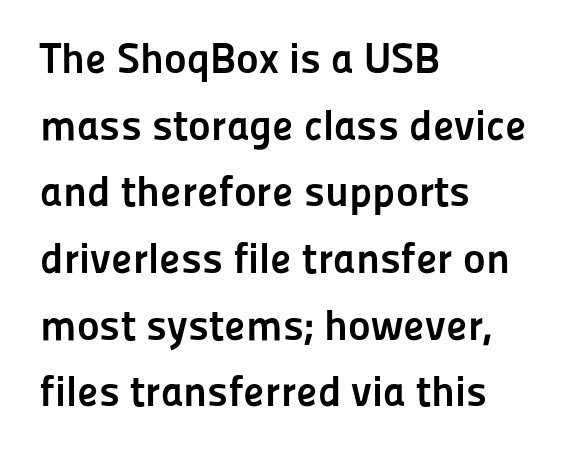
{"serif": "no", "italic": "no", "bold": "yes", "weight": "semibold", "width": "normal", "stroke_contrast": "low", "x_height": "medium", "monospaced": "no", "underline": "no", "align": "left", "line_spacing": "normal", "line_spacing_ratio": 1.55, "letter_spacing": "normal", "letter_spacing_em": 0.0, "glyph_px": 43}
